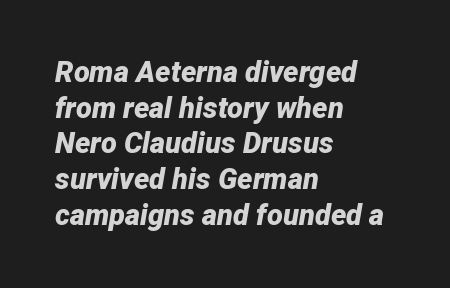
Q: Is the text bold? A: Yes.
Q: Is the text italic (slanted)? A: Yes, it leans right by about 12 degrees.
Q: Is the text underlined? A: No.
Q: How is the paragraph aligned? A: Left-aligned.
Q: Is the spacing between letters normal or unusually wide? A: Normal.
Q: Width (condensed, normal, or wide)? A: Normal.
Q: Stroke contrast? A: Low.
Q: x-height? A: Medium.
Q: Monospaced? A: No.
